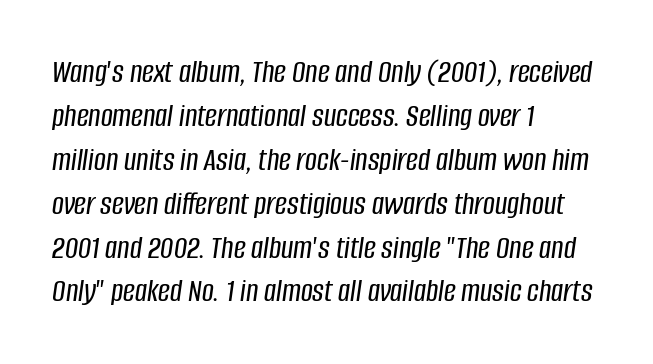
The image shows 33 px condensed type, italic (leaning right); set left-aligned, normal line spacing (1.33x), normal letter spacing, not underlined; low stroke contrast and a large x-height.
